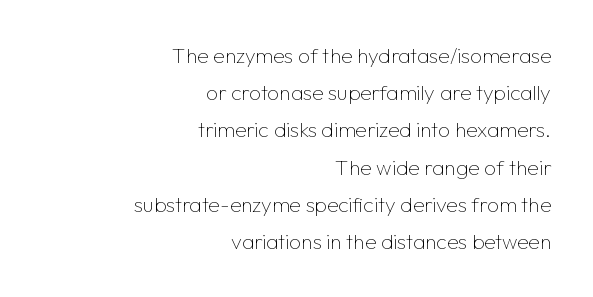
{"italic": "no", "bold": "no", "underline": "no", "align": "right", "line_spacing_ratio": 1.77, "letter_spacing": "normal", "letter_spacing_em": 0.0, "glyph_px": 21}
